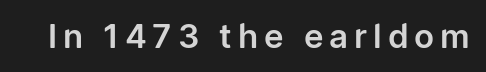
Here the designer chose a conventional face with non-uniform glyph widths. Vertical strokes here are truly vertical. A clean baseline with only descenders dipping below it. Unlike a traditional serif, this face leaves its strokes unadorned.
